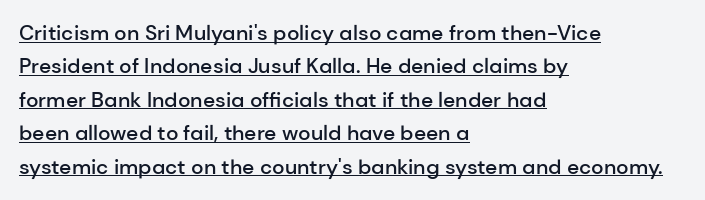
The image shows 21 px text type, upright; set left-aligned, normal line spacing (1.59x), normal letter spacing, underlined.
